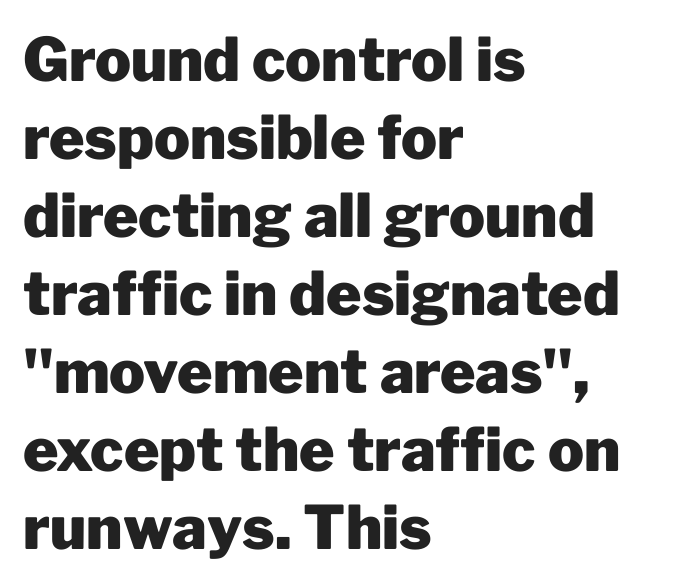
Q: Is the text bold? A: Yes.
Q: Is the text italic (slanted)? A: No, it is upright.
Q: Is the typeface a serif or a sans-serif typeface? A: Sans-serif.
Q: Is the text underlined? A: No.
Q: How is the paragraph aligned? A: Left-aligned.
Q: Is the spacing between letters normal or unusually wide? A: Normal.
Q: Is the spacing between lines tight, normal or loose? A: Normal.
Q: Width (condensed, normal, or wide)? A: Normal.
Q: Stroke contrast? A: Low.
Q: x-height? A: Medium.
Q: Monospaced? A: No.
